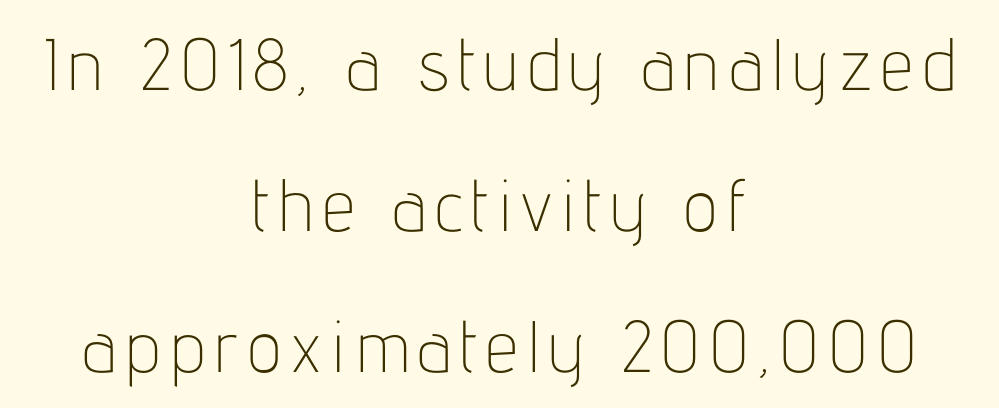
The image shows 73 px thin, condensed sans-serif type, upright; set centered, loose line spacing (1.93x), not underlined; low stroke contrast and a medium x-height.
